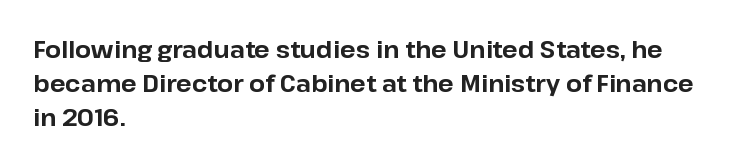
The image shows 23 px bold type, upright; set left-aligned, normal line spacing (1.48x), normal letter spacing, not underlined.
